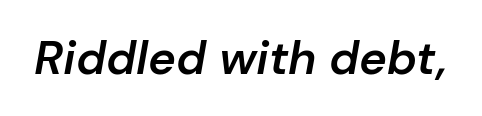
{"italic": "yes", "lean": "right", "slant_degrees": 10, "bold": "semi", "weight": "semibold", "width": "normal", "stroke_contrast": "low", "x_height": "medium", "monospaced": "no", "underline": "no", "letter_spacing": "normal", "letter_spacing_em": 0.0, "glyph_px": 47}
